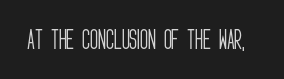
The space directly below the letters is spotless. Quick note: not italic, upright. The line texture is even and compact thanks to regular tracking. These glyphs show unthickened strokes, regular width or finer.
